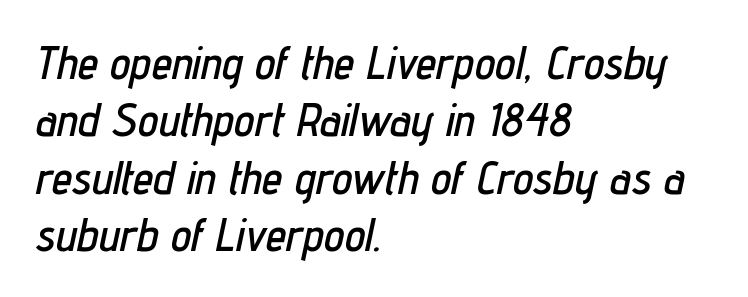
{"italic": "yes", "lean": "right", "slant_degrees": 12, "width": "condensed", "stroke_contrast": "low", "x_height": "medium", "monospaced": "no", "underline": "no", "align": "left", "line_spacing": "normal", "line_spacing_ratio": 1.25, "letter_spacing": "normal", "letter_spacing_em": 0.0, "glyph_px": 46}
